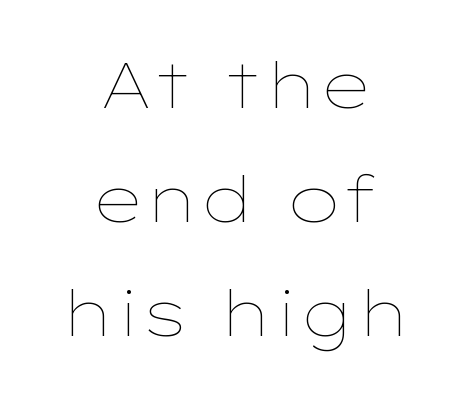
The image shows 64 px thin, wide type, upright; set centered, line spacing 1.78x, normal letter spacing, not underlined; low stroke contrast and a medium x-height.
